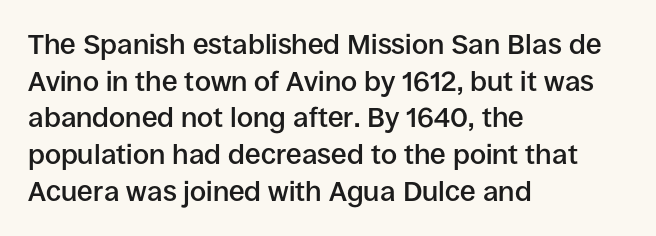
The image shows 28 px semibold sans-serif type, upright; set left-aligned, normal line spacing (1.31x), normal letter spacing, not underlined; low stroke contrast and a large x-height.
